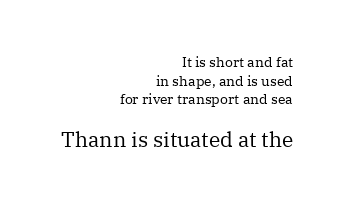
Q: Is the text bold? A: No.
Q: Is the text italic (slanted)? A: No, it is upright.
Q: Is the text underlined? A: No.
Q: How is the paragraph aligned? A: Right-aligned.
Q: Is the spacing between letters normal or unusually wide? A: Normal.
Q: Is the spacing between lines tight, normal or loose? A: Normal.
Q: Which block of text is set in a larger size, the first (top) or the second (bottom)? A: The second (bottom) one.
